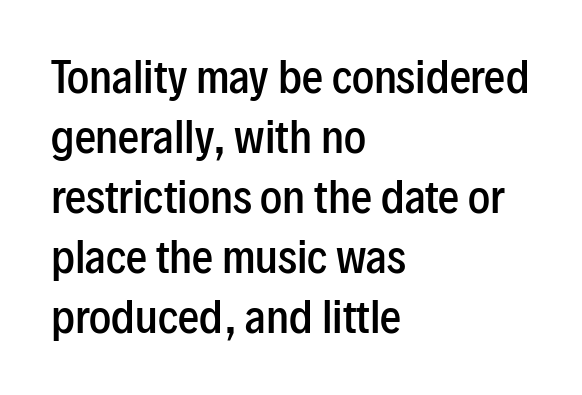
The image shows 42 px semibold, condensed sans-serif type, upright; set left-aligned, normal line spacing (1.43x), normal letter spacing, not underlined; low stroke contrast and a medium x-height.
